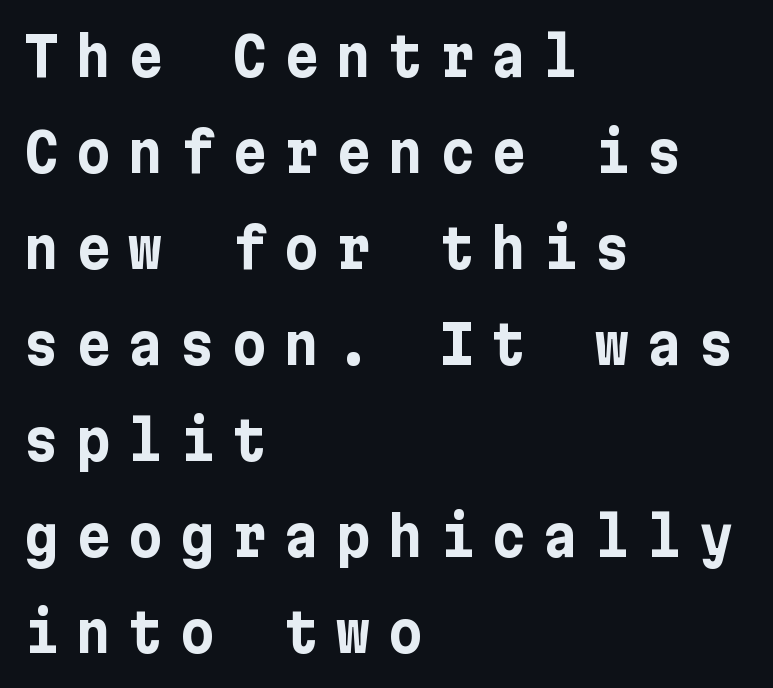
Q: Is the text bold? A: Yes.
Q: Is the text italic (slanted)? A: No, it is upright.
Q: Is the typeface a serif or a sans-serif typeface? A: Sans-serif.
Q: Is the text underlined? A: No.
Q: How is the paragraph aligned? A: Left-aligned.
Q: Is the spacing between letters normal or unusually wide? A: Unusually wide.
Q: Width (condensed, normal, or wide)? A: Normal.
Q: Stroke contrast? A: Low.
Q: x-height? A: Medium.
